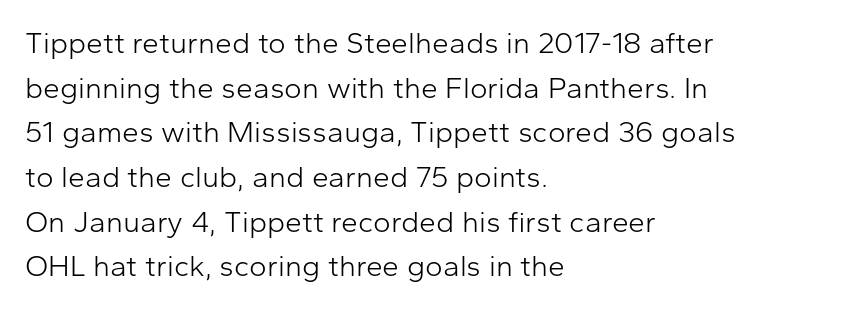
Q: Is the text bold? A: No.
Q: Is the text italic (slanted)? A: No, it is upright.
Q: Is the typeface a serif or a sans-serif typeface? A: Sans-serif.
Q: Is the text underlined? A: No.
Q: How is the paragraph aligned? A: Left-aligned.
Q: Is the spacing between letters normal or unusually wide? A: Normal.
Q: Is the spacing between lines tight, normal or loose? A: Normal.
Q: Width (condensed, normal, or wide)? A: Normal.
Q: Stroke contrast? A: Low.
Q: x-height? A: Medium.
Q: Monospaced? A: No.
